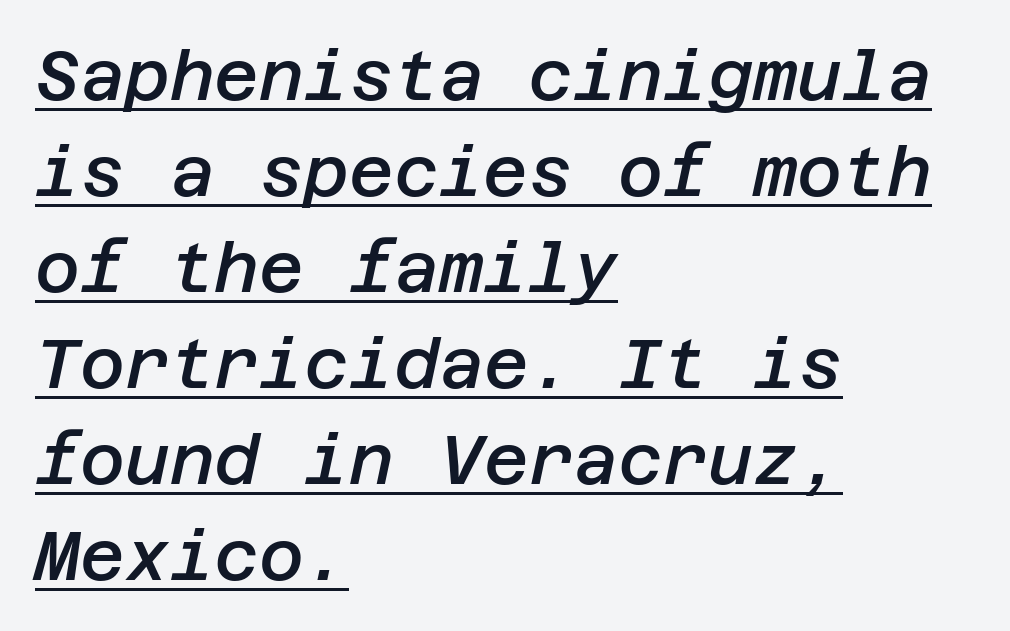
Q: Is the text bold? A: Semi-bold.
Q: Is the text italic (slanted)? A: Yes, it leans right by about 12 degrees.
Q: Is the text underlined? A: Yes.
Q: How is the paragraph aligned? A: Left-aligned.
Q: Is the spacing between letters normal or unusually wide? A: Normal.
Q: Is the spacing between lines tight, normal or loose? A: Normal.
Q: Width (condensed, normal, or wide)? A: Normal.
Q: Stroke contrast? A: Low.
Q: x-height? A: Large.
